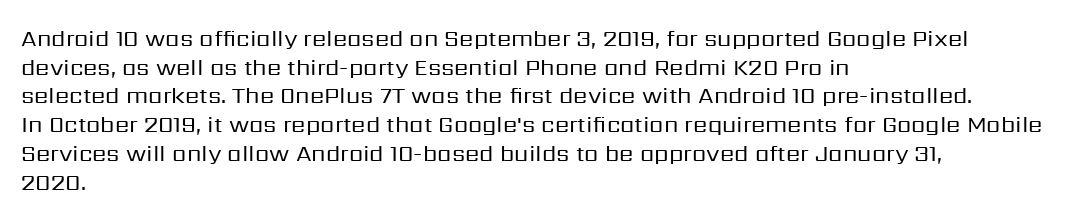
Q: Is the text bold? A: No.
Q: Is the text italic (slanted)? A: No, it is upright.
Q: Is the text underlined? A: No.
Q: How is the paragraph aligned? A: Left-aligned.
Q: Is the spacing between letters normal or unusually wide? A: Normal.
Q: Is the spacing between lines tight, normal or loose? A: Normal.
